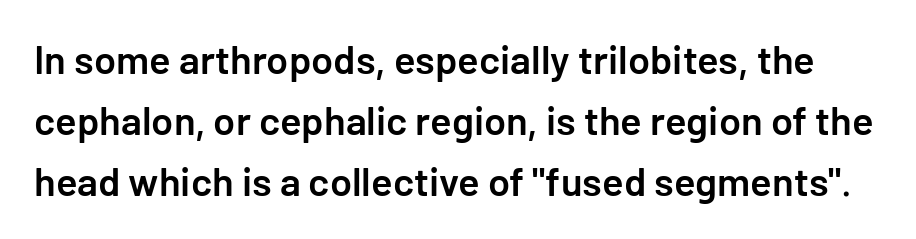
{"serif": "no", "italic": "no", "bold": "semi", "weight": "semibold", "width": "normal", "stroke_contrast": "low", "x_height": "medium", "underline": "no", "line_spacing": "normal", "line_spacing_ratio": 1.53, "letter_spacing": "normal", "letter_spacing_em": 0.0, "glyph_px": 40}
